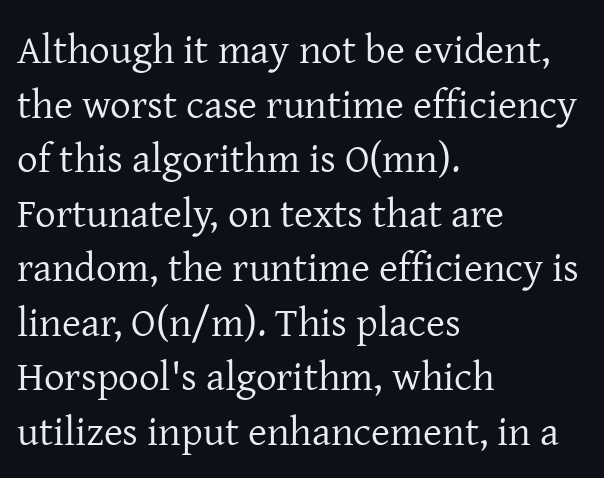
The image shows 41 px regular-weight serif type, upright; set left-aligned, normal line spacing (1.33x), normal letter spacing, not underlined; low stroke contrast and a medium x-height.
